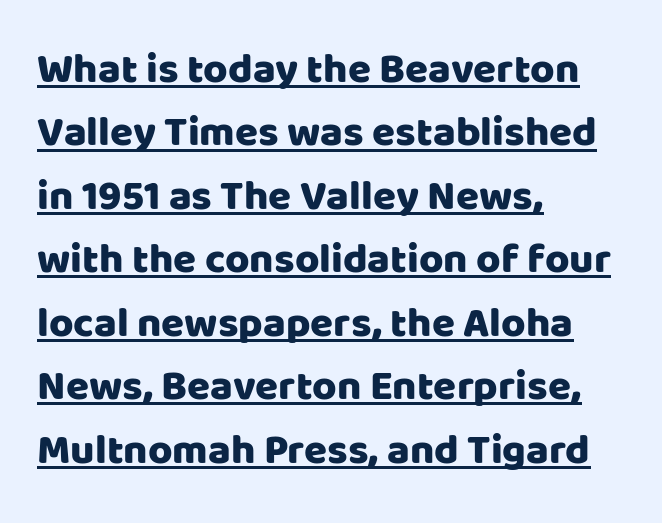
Here the designer chose a conventional face with non-uniform glyph widths. Italic? Not at all — the glyphs are vertical. Leading: standard. Nobody touched the tracking dial on this one. The specimen includes a rule beneath the text block's lines.
